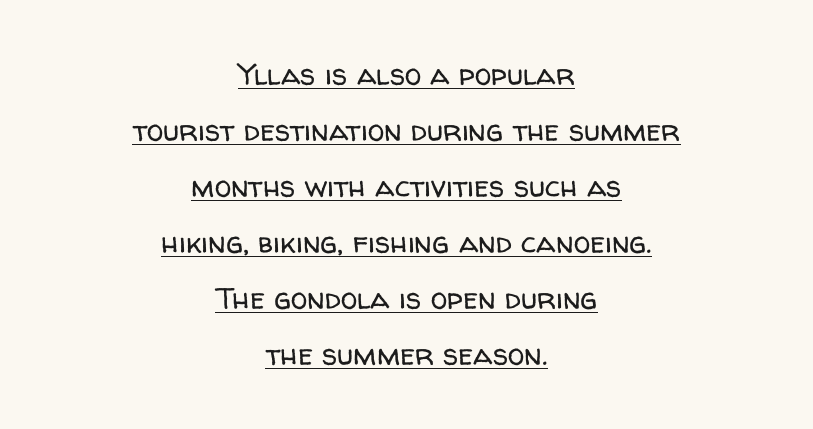
The image shows 30 px regular-weight sans-serif type, upright; set centered, line spacing 1.87x, normal letter spacing, underlined; low stroke contrast and a medium x-height.
